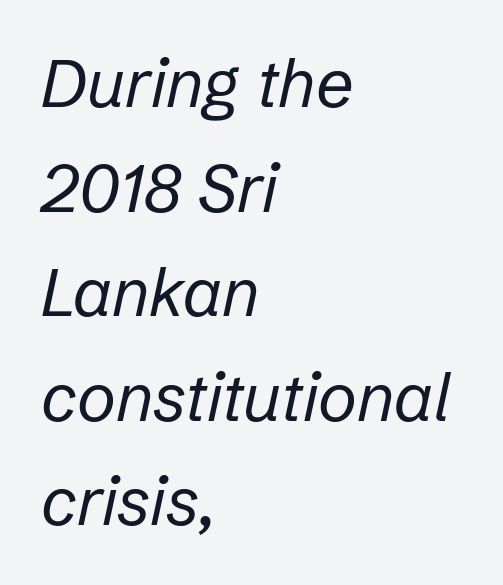
The image shows 67 px regular-weight type, italic (leaning right); set left-aligned, normal line spacing (1.56x), normal letter spacing, not underlined; low stroke contrast and a medium x-height.
